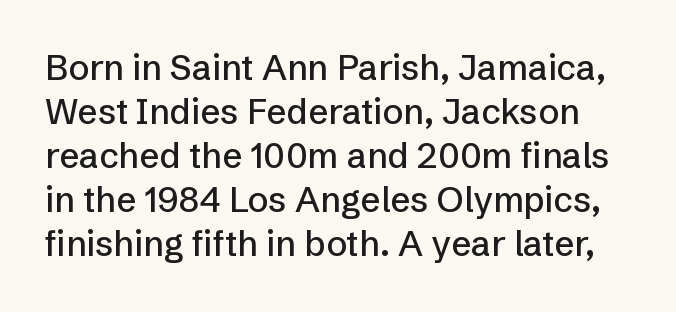
{"serif": "no", "italic": "no", "width": "normal", "stroke_contrast": "low", "x_height": "medium", "monospaced": "no", "underline": "no", "line_spacing": "normal", "line_spacing_ratio": 1.26, "letter_spacing": "normal", "letter_spacing_em": 0.0, "glyph_px": 35}
